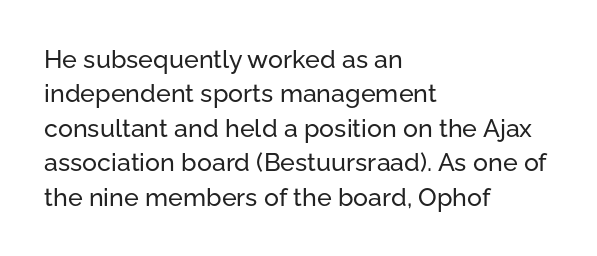
Q: Is the text italic (slanted)? A: No, it is upright.
Q: Is the text underlined? A: No.
Q: How is the paragraph aligned? A: Left-aligned.
Q: Is the spacing between letters normal or unusually wide? A: Normal.
Q: Is the spacing between lines tight, normal or loose? A: Normal.
